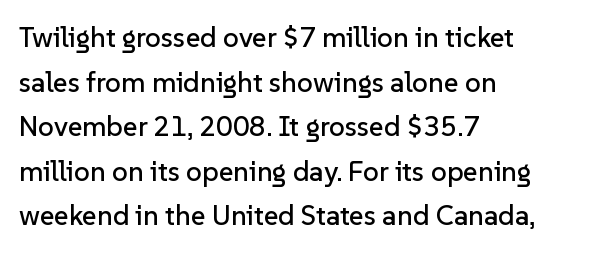
{"serif": "no", "italic": "no", "width": "normal", "stroke_contrast": "low", "x_height": "medium", "monospaced": "no", "underline": "no", "align": "left", "line_spacing": "normal", "line_spacing_ratio": 1.59, "letter_spacing": "normal", "letter_spacing_em": 0.0, "glyph_px": 28}
